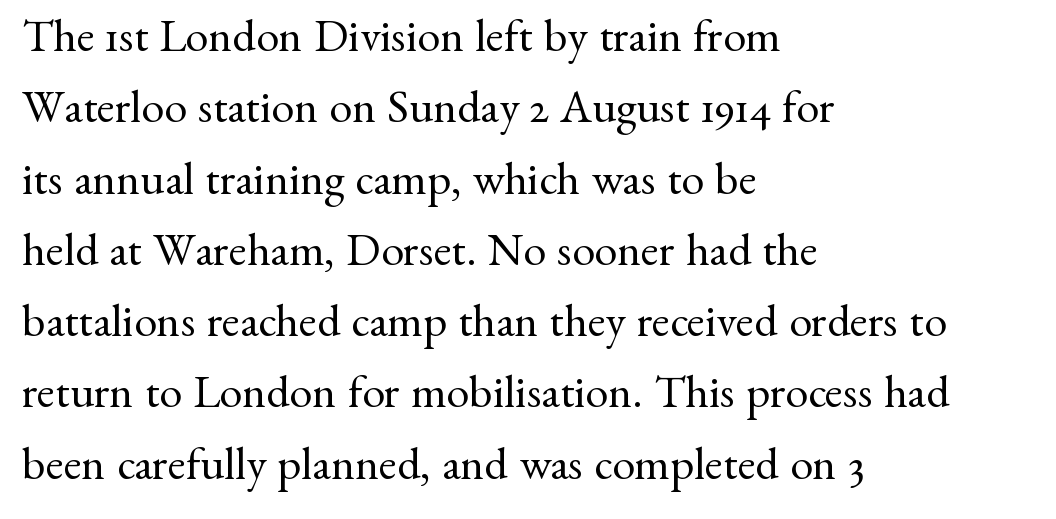
Q: Is the text bold? A: No.
Q: Is the text italic (slanted)? A: No, it is upright.
Q: Is the typeface a serif or a sans-serif typeface? A: Serif.
Q: Is the text underlined? A: No.
Q: How is the paragraph aligned? A: Left-aligned.
Q: Is the spacing between letters normal or unusually wide? A: Normal.
Q: Is the spacing between lines tight, normal or loose? A: Normal.
Q: Width (condensed, normal, or wide)? A: Normal.
Q: Stroke contrast? A: Medium.
Q: x-height? A: Small.
Q: Monospaced? A: No.
